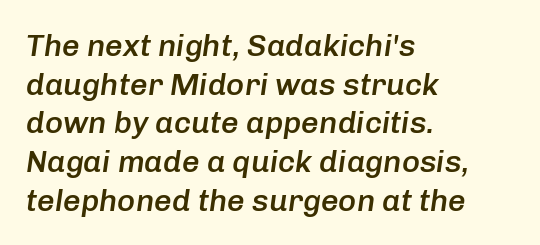
The string is rendered with underlining switched off. Varying glyph widths throughout — classic text-font behaviour. Posture: slanted. The rendering anchors every line to the left-hand side.
